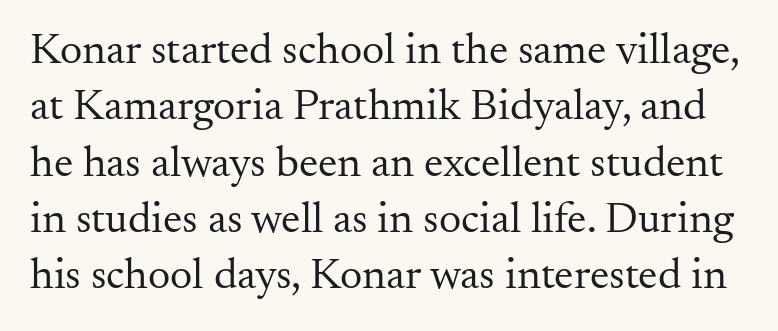
Q: Is the text bold? A: No.
Q: Is the text italic (slanted)? A: No, it is upright.
Q: Is the typeface a serif or a sans-serif typeface? A: Serif.
Q: Is the text underlined? A: No.
Q: Is the spacing between letters normal or unusually wide? A: Normal.
Q: Is the spacing between lines tight, normal or loose? A: Normal.
Q: Width (condensed, normal, or wide)? A: Normal.
Q: Stroke contrast? A: Medium.
Q: x-height? A: Small.
Q: Monospaced? A: No.
